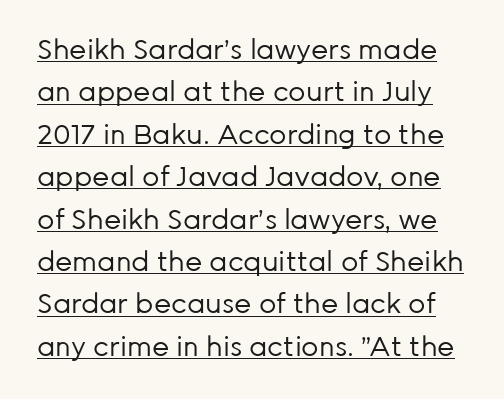
Q: Is the text bold? A: No.
Q: Is the text italic (slanted)? A: No, it is upright.
Q: Is the text underlined? A: Yes.
Q: Is the spacing between letters normal or unusually wide? A: Normal.
Q: Is the spacing between lines tight, normal or loose? A: Normal.
